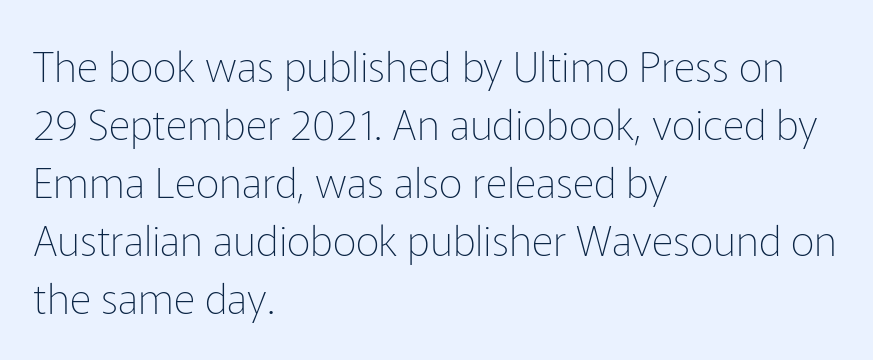
{"serif": "no", "italic": "no", "bold": "no", "weight": "thin", "width": "normal", "stroke_contrast": "low", "x_height": "medium", "monospaced": "no", "underline": "no", "align": "left", "line_spacing": "normal", "line_spacing_ratio": 1.38, "letter_spacing": "normal", "letter_spacing_em": 0.0, "glyph_px": 42}
